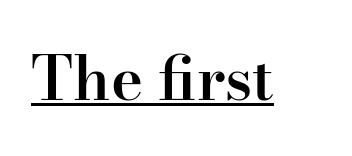
The image shows 61 px semibold serif type, upright; set normal letter spacing, underlined; high stroke contrast and a small x-height.
